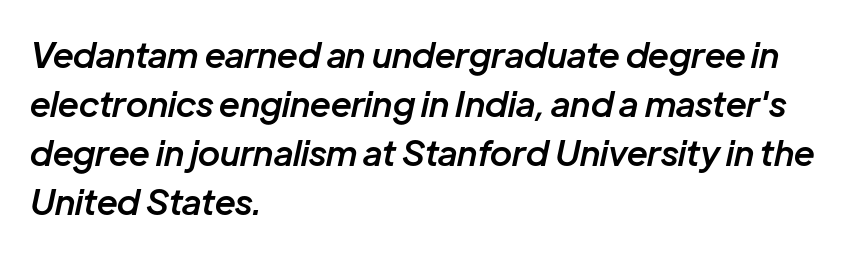
{"italic": "yes", "lean": "right", "slant_degrees": 12, "bold": "semi", "weight": "semibold", "width": "normal", "stroke_contrast": "low", "x_height": "medium", "monospaced": "no", "underline": "no", "align": "left", "line_spacing": "normal", "line_spacing_ratio": 1.4, "letter_spacing": "normal", "letter_spacing_em": 0.0, "glyph_px": 35}
